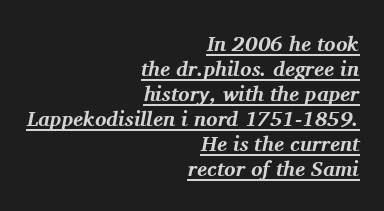
{"italic": "yes", "lean": "right", "slant_degrees": 11, "bold": "yes", "underline": "yes", "align": "right", "line_spacing_ratio": 1.19, "letter_spacing": "normal", "letter_spacing_em": 0.0, "glyph_px": 21}
